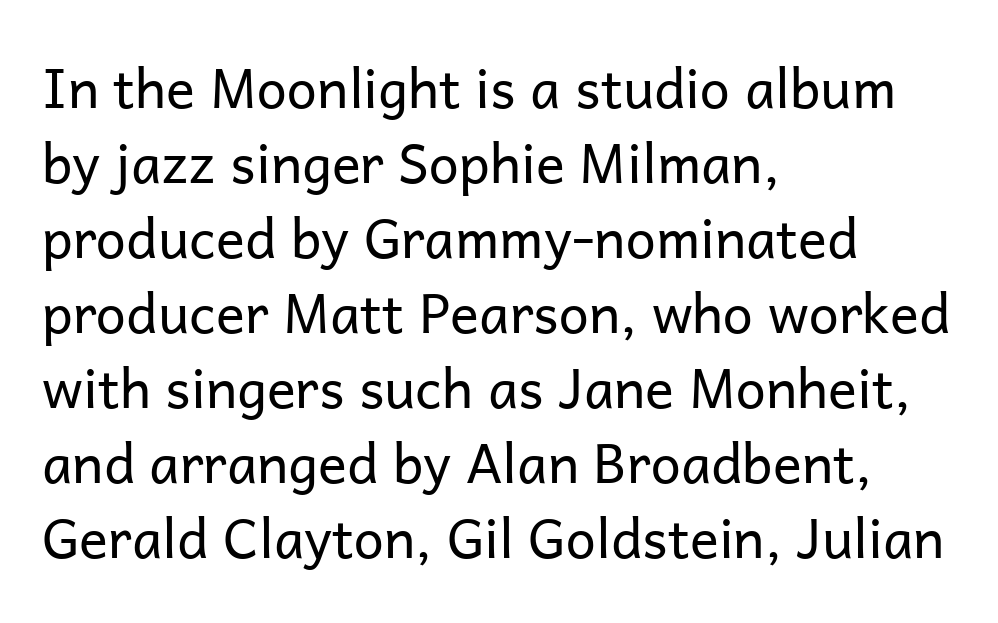
Q: Is the text bold? A: No.
Q: Is the text italic (slanted)? A: No, it is upright.
Q: Is the typeface a serif or a sans-serif typeface? A: Sans-serif.
Q: Is the text underlined? A: No.
Q: How is the paragraph aligned? A: Left-aligned.
Q: Is the spacing between letters normal or unusually wide? A: Normal.
Q: Is the spacing between lines tight, normal or loose? A: Normal.
Q: Width (condensed, normal, or wide)? A: Normal.
Q: Stroke contrast? A: Low.
Q: x-height? A: Medium.
Q: Monospaced? A: No.
